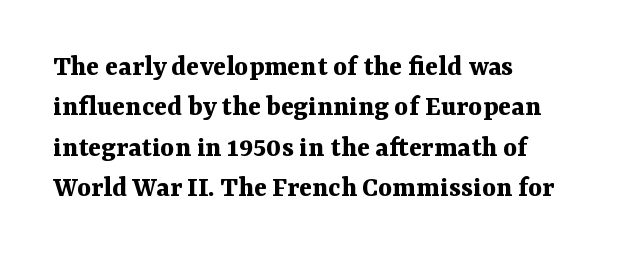
The image shows 30 px bold serif type, upright; set left-aligned, normal line spacing (1.35x), normal letter spacing, not underlined; medium stroke contrast and a medium x-height.
